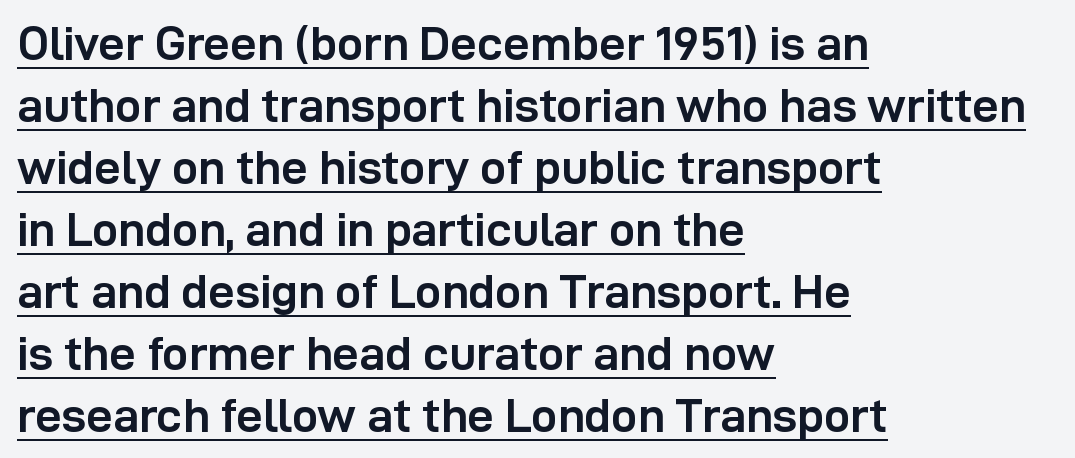
This rendering uses left alignment, leaving the right contour irregular. Notice how the stems are strictly vertical — no italics here. Looks like regular typesetting: each glyph gets only the width it needs. Note: no serifs on the glyphs.
